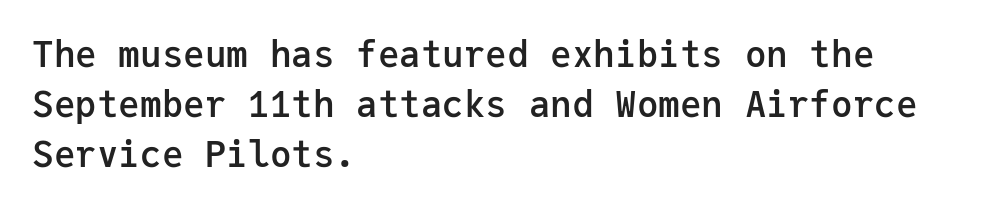
{"serif": "no", "italic": "no", "bold": "semi", "weight": "semibold", "width": "normal", "stroke_contrast": "low", "x_height": "medium", "monospaced": "yes", "underline": "no", "align": "left", "line_spacing": "normal", "line_spacing_ratio": 1.39, "letter_spacing": "normal", "letter_spacing_em": 0.0, "glyph_px": 36}
